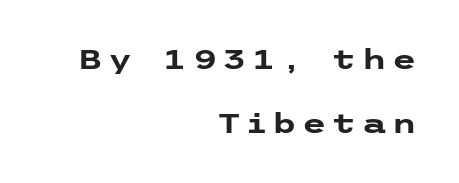
The compositor pushed each line to the right boundary. Plain, unruled lines of type. A full-strength bold gives these letters their thick strokes. The leading is generous, giving the passage an open texture.
